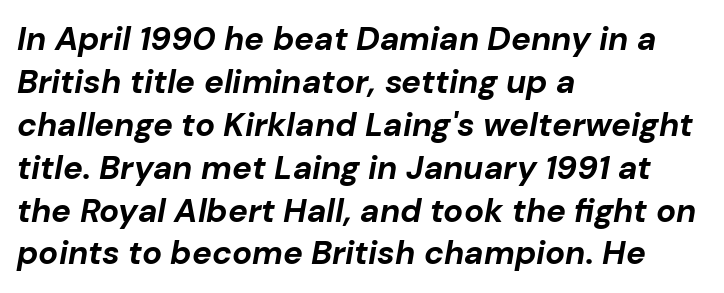
{"italic": "yes", "lean": "right", "slant_degrees": 10, "bold": "yes", "weight": "bold", "width": "normal", "stroke_contrast": "low", "x_height": "medium", "monospaced": "no", "underline": "no", "align": "left", "line_spacing": "normal", "line_spacing_ratio": 1.3, "letter_spacing": "normal", "letter_spacing_em": 0.0, "glyph_px": 33}
